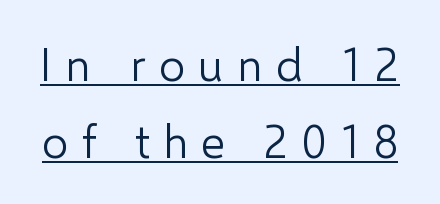
When letters stand straight like this, we call the style roman or upright. The face used here is proportionally spaced, like ordinary book or web type. Letters have the restrained weight of plain body copy at most. Words appear elongated and porous because spacing is wide. Horizontal bands of white between lines are of average thickness. Are there feet on the stems? There aren't — it's a sans.
